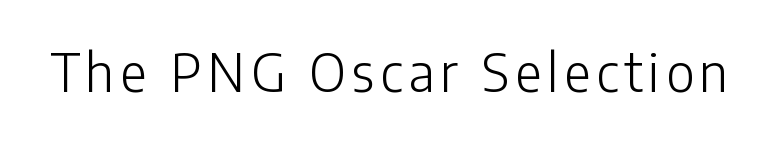
Q: Is the text bold? A: No.
Q: Is the text italic (slanted)? A: No, it is upright.
Q: Is the typeface a serif or a sans-serif typeface? A: Sans-serif.
Q: Is the text underlined? A: No.
Q: Width (condensed, normal, or wide)? A: Normal.
Q: Stroke contrast? A: Low.
Q: x-height? A: Medium.
Q: Monospaced? A: No.
